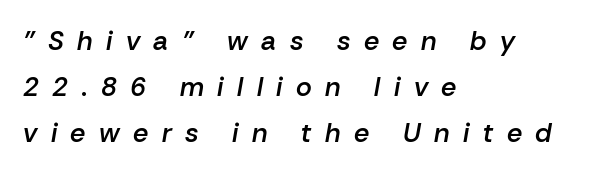
The image shows 27 px text type, italic (leaning right); set left-aligned, normal line spacing (1.7x), unusually wide letter spacing (+0.5 em), not underlined.
